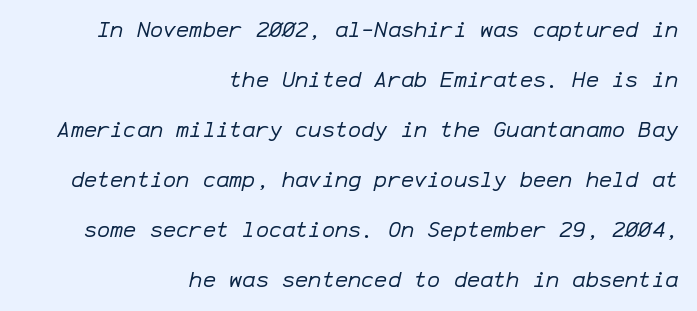
The image shows 22 px text type, italic (leaning right); set right-aligned, loose line spacing (2.27x), normal letter spacing, not underlined.
